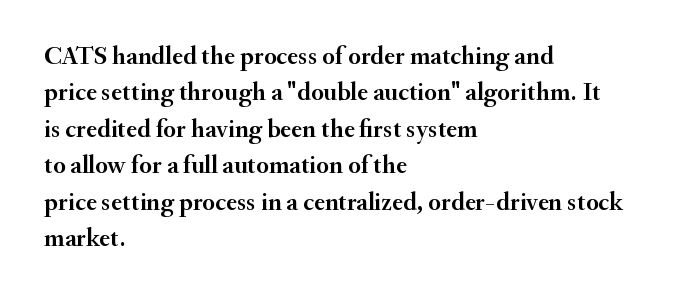
Each line starts at the same left margin while the right side varies. There is no visible air inserted between adjacent glyphs. Baseline-to-baseline distance is the conventional proportion of letter height. No italicization has been applied; the sample stays upright.
